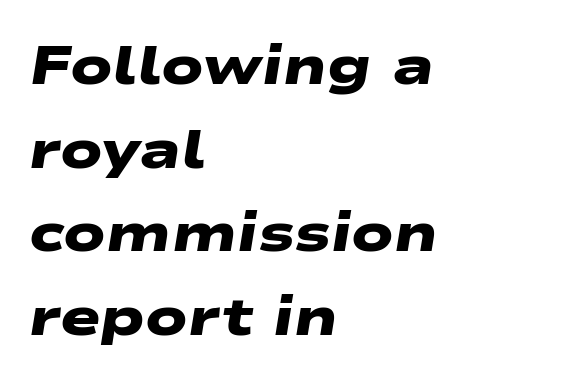
The image shows 54 px heavy, wide sans-serif type; set left-aligned, normal line spacing (1.55x), normal letter spacing, not underlined; low stroke contrast and a medium x-height.
